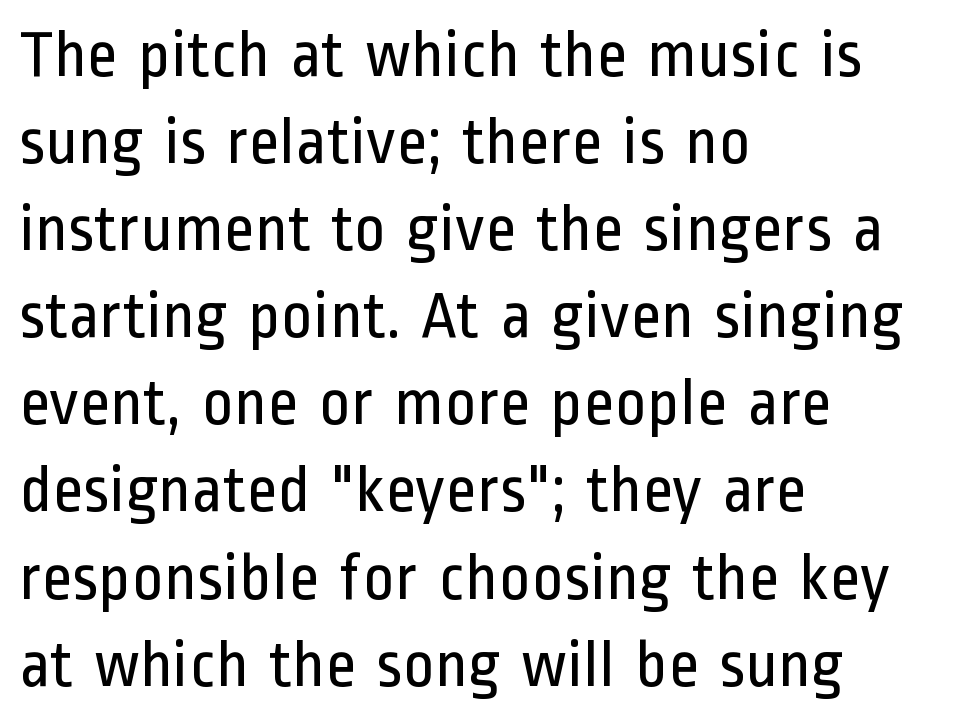
The image shows 67 px regular-weight, condensed sans-serif type, upright; set left-aligned, normal line spacing (1.3x), normal letter spacing, not underlined; low stroke contrast and a medium x-height.
